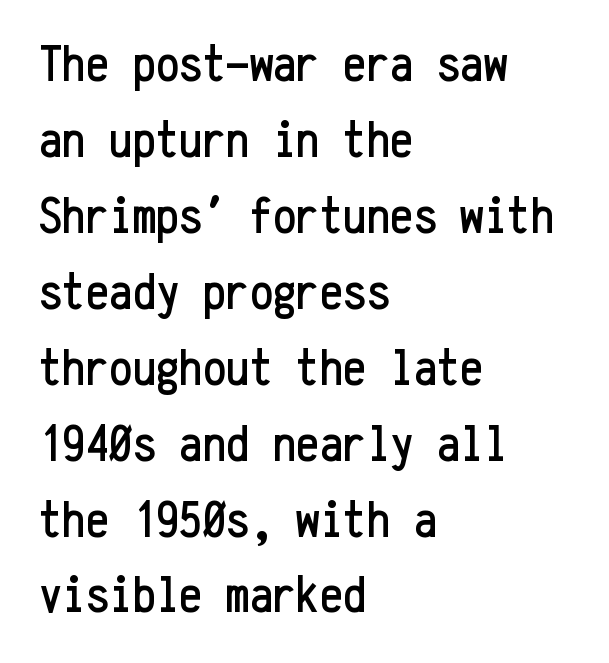
{"serif": "no", "italic": "no", "width": "condensed", "stroke_contrast": "low", "x_height": "medium", "monospaced": "yes", "underline": "no", "align": "left", "line_spacing": "normal", "line_spacing_ratio": 1.46, "letter_spacing": "normal", "letter_spacing_em": 0.0, "glyph_px": 52}
